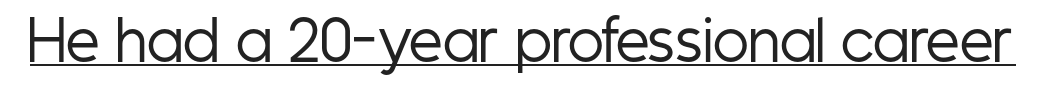
The image shows 54 px regular-weight, condensed sans-serif type, upright; set normal letter spacing, underlined; low stroke contrast and a medium x-height.
